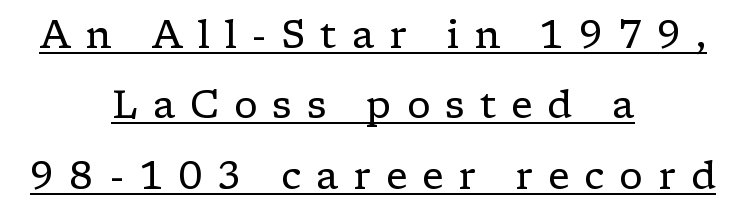
{"serif": "yes", "italic": "no", "bold": "no", "weight": "regular", "width": "wide", "stroke_contrast": "low", "x_height": "medium", "monospaced": "no", "underline": "yes", "align": "center", "line_spacing_ratio": 1.85, "letter_spacing": "wide", "letter_spacing_em": 0.39, "glyph_px": 38}
